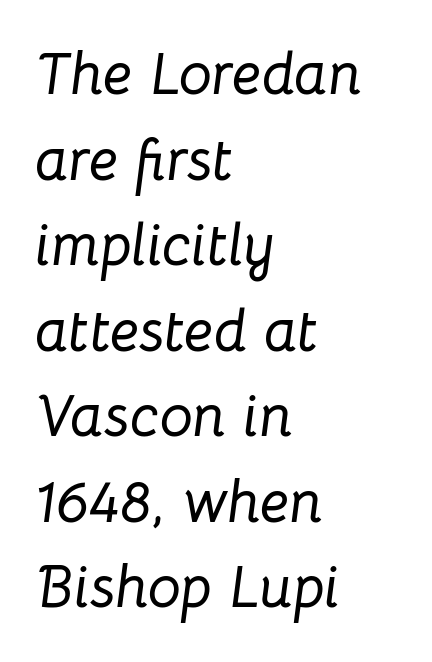
Q: Is the text italic (slanted)? A: Yes, it leans right by about 8 degrees.
Q: Is the text underlined? A: No.
Q: How is the paragraph aligned? A: Left-aligned.
Q: Is the spacing between letters normal or unusually wide? A: Normal.
Q: Is the spacing between lines tight, normal or loose? A: Normal.
Q: Width (condensed, normal, or wide)? A: Normal.
Q: Stroke contrast? A: Low.
Q: x-height? A: Medium.
Q: Monospaced? A: No.
